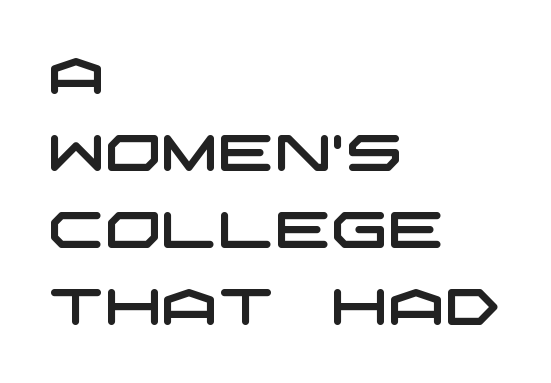
Q: Is the typeface a serif or a sans-serif typeface? A: Sans-serif.
Q: Is the text underlined? A: No.
Q: How is the paragraph aligned? A: Left-aligned.
Q: Is the spacing between letters normal or unusually wide? A: Normal.
Q: Is the spacing between lines tight, normal or loose? A: Normal.
Q: Width (condensed, normal, or wide)? A: Wide.
Q: Stroke contrast? A: Low.
Q: x-height? A: Large.
